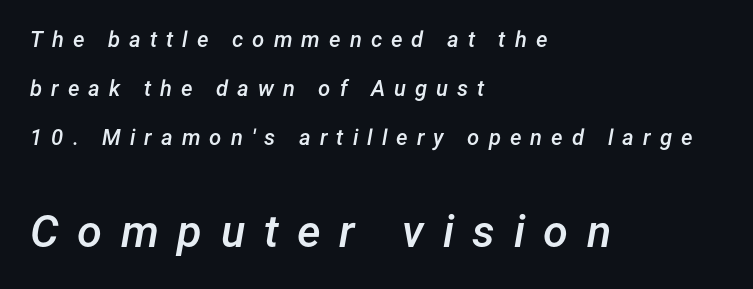
{"italic": "yes", "lean": "right", "slant_degrees": 12, "bold": "semi", "weight": "semibold", "width": "normal", "stroke_contrast": "low", "x_height": "medium", "monospaced": "no", "underline": "no", "align": "left", "line_spacing": "loose", "line_spacing_ratio": 2.22, "letter_spacing": "wide", "letter_spacing_em": 0.41, "larger_block": "second", "size_ratio": 2.05, "glyph_px": 45}
